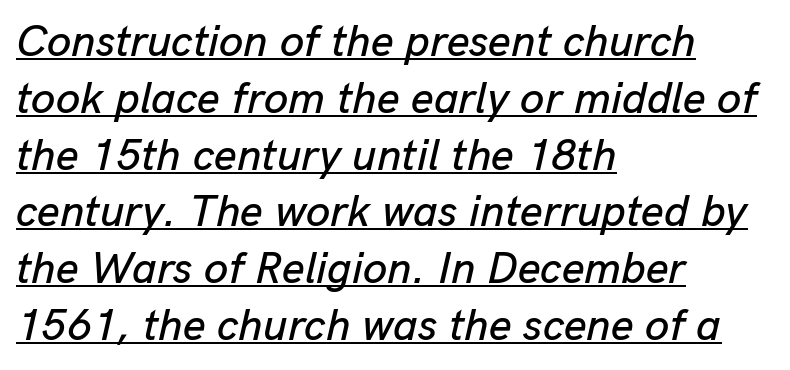
The rendering uses natural spacing where letterforms have individual widths. Evenly set lines give the paragraph a standard silhouette. Short and long lines alike share a common starting point at left. In terms of letterspacing, this is plain default setting. Descenders here cross a horizontal rule under the line. Italic: yes, the glyphs are oblique.
